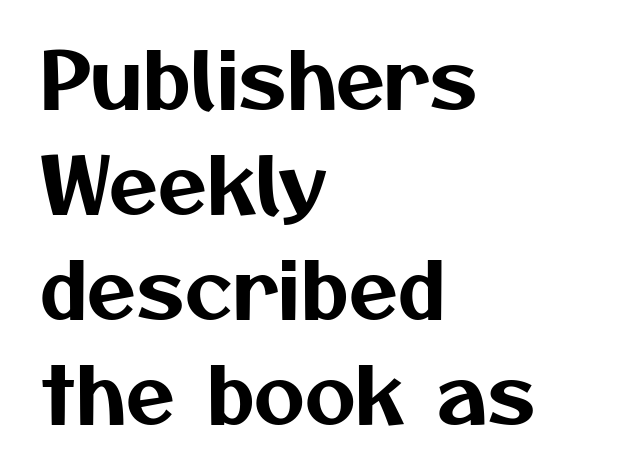
Q: Is the typeface a serif or a sans-serif typeface? A: Sans-serif.
Q: Is the text underlined? A: No.
Q: How is the paragraph aligned? A: Left-aligned.
Q: Is the spacing between letters normal or unusually wide? A: Normal.
Q: Is the spacing between lines tight, normal or loose? A: Normal.
Q: Width (condensed, normal, or wide)? A: Normal.
Q: Stroke contrast? A: Medium.
Q: x-height? A: Medium.
Q: Monospaced? A: No.
